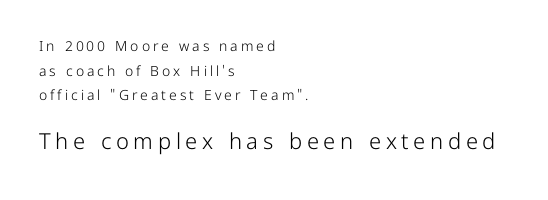
Q: Is the text bold? A: No.
Q: Is the text italic (slanted)? A: No, it is upright.
Q: Is the text underlined? A: No.
Q: How is the paragraph aligned? A: Left-aligned.
Q: Is the spacing between letters normal or unusually wide? A: Unusually wide.
Q: Which block of text is set in a larger size, the first (top) or the second (bottom)? A: The second (bottom) one.
